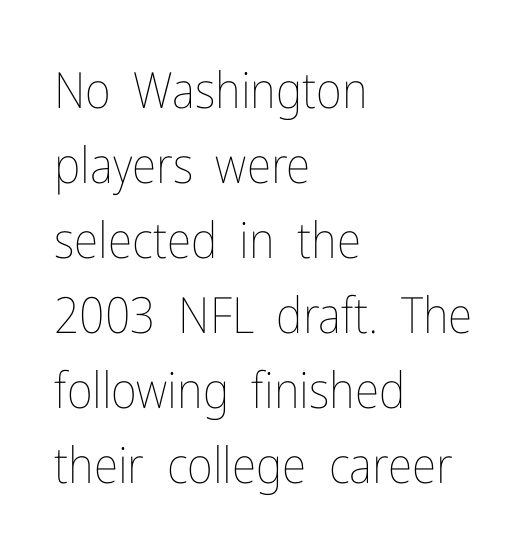
Note the varied advance widths — an 'i' is clearly narrower than an 'm'. The axis of the letterforms is exactly vertical. Baseline-to-baseline distance is the conventional proportion of letter height. A bare baseline throughout the passage. This rendering leaves character spacing at its baseline value.
